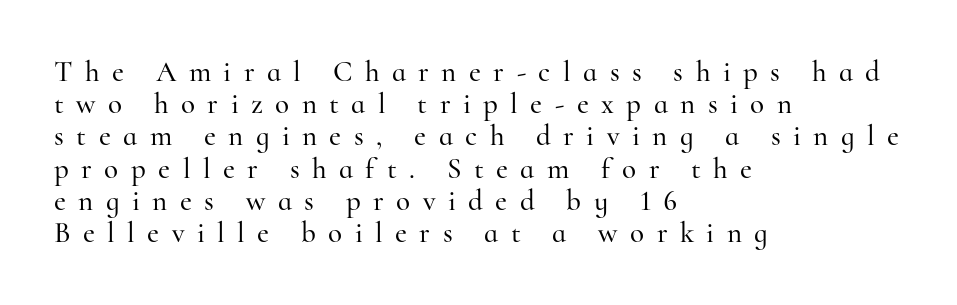
Line beginnings align vertically; line endings do not. The space directly below the letters is spotless. Every stem runs plumb, perpendicular to the baseline. Think of a printed novel: that variable character pitch is what you see here. Classification — serif. Whoever set this chose condensed vertical rhythm over breathing room.
